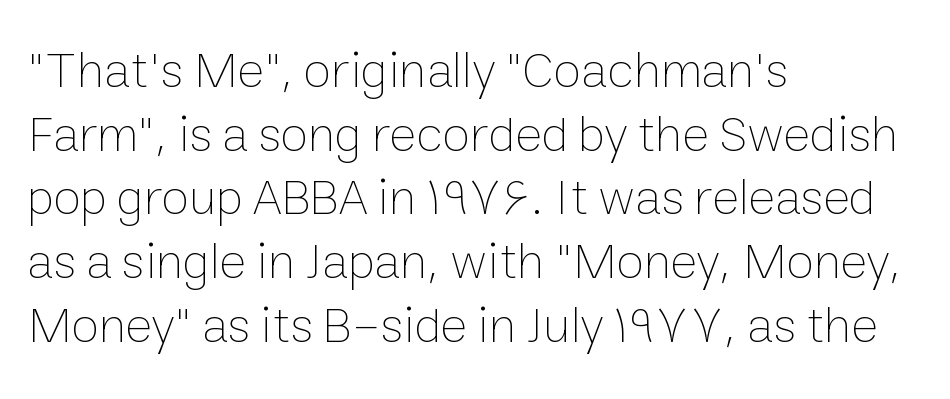
The image shows 51 px thin type, upright; set left-aligned, normal line spacing (1.25x), normal letter spacing, not underlined; low stroke contrast and a medium x-height.
